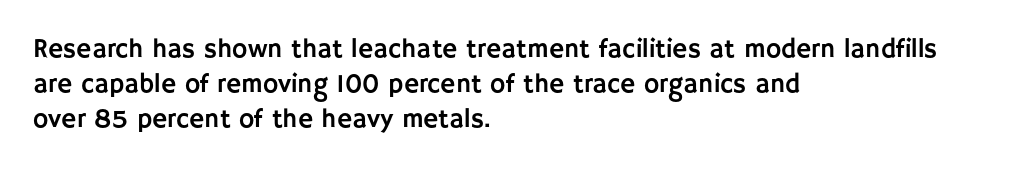
Q: Is the text italic (slanted)? A: No, it is upright.
Q: Is the text underlined? A: No.
Q: How is the paragraph aligned? A: Left-aligned.
Q: Is the spacing between letters normal or unusually wide? A: Normal.
Q: Is the spacing between lines tight, normal or loose? A: Normal.
